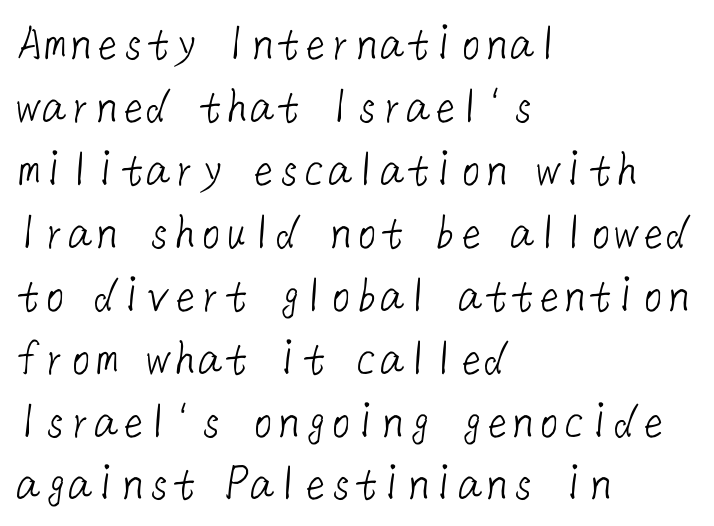
{"serif": "no", "bold": "no", "weight": "light", "width": "normal", "stroke_contrast": "low", "x_height": "medium", "underline": "no", "align": "left", "line_spacing_ratio": 1.21, "letter_spacing": "normal", "letter_spacing_em": 0.0, "glyph_px": 52}
